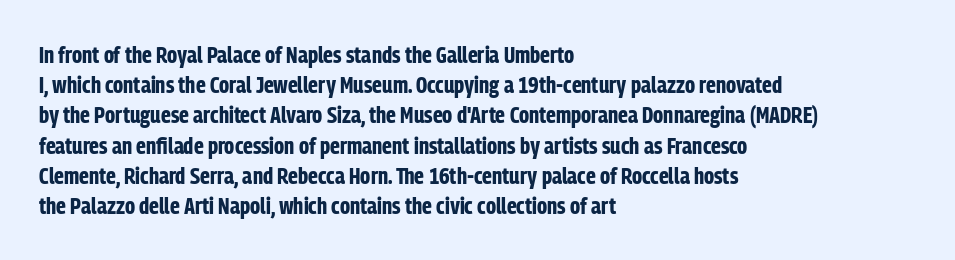
{"italic": "no", "bold": "yes", "underline": "no", "align": "left", "line_spacing": "normal", "line_spacing_ratio": 1.26, "letter_spacing": "normal", "letter_spacing_em": 0.0, "glyph_px": 24}
